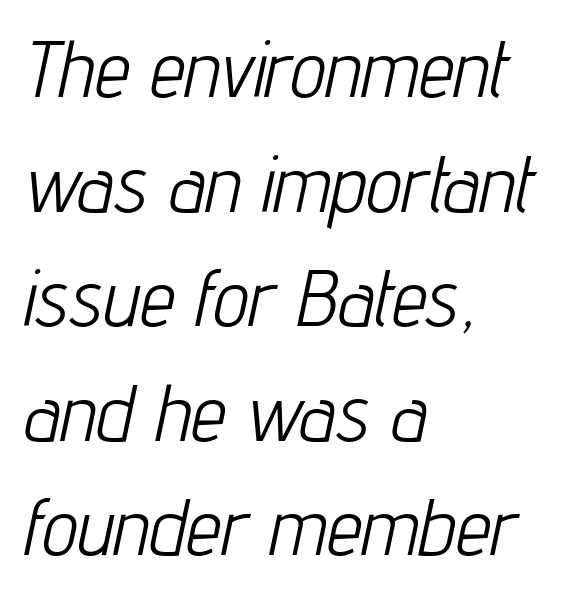
Q: Is the text bold? A: No.
Q: Is the text italic (slanted)? A: Yes, it leans right by about 12 degrees.
Q: Is the text underlined? A: No.
Q: How is the paragraph aligned? A: Left-aligned.
Q: Is the spacing between letters normal or unusually wide? A: Normal.
Q: Is the spacing between lines tight, normal or loose? A: Normal.
Q: Width (condensed, normal, or wide)? A: Condensed.
Q: Stroke contrast? A: Low.
Q: x-height? A: Medium.
Q: Monospaced? A: No.
